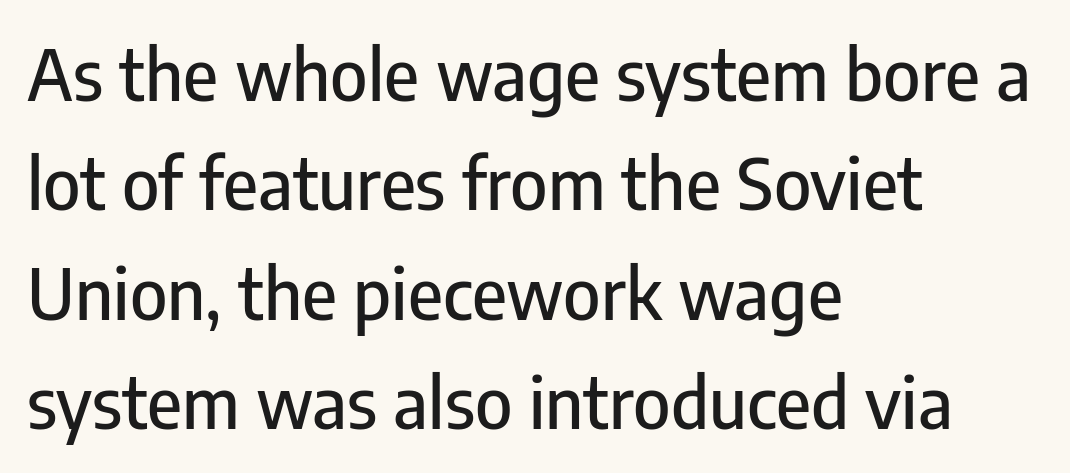
Q: Is the text italic (slanted)? A: No, it is upright.
Q: Is the typeface a serif or a sans-serif typeface? A: Sans-serif.
Q: Is the text underlined? A: No.
Q: How is the paragraph aligned? A: Left-aligned.
Q: Is the spacing between letters normal or unusually wide? A: Normal.
Q: Is the spacing between lines tight, normal or loose? A: Normal.
Q: Width (condensed, normal, or wide)? A: Condensed.
Q: Stroke contrast? A: Low.
Q: x-height? A: Medium.
Q: Monospaced? A: No.
